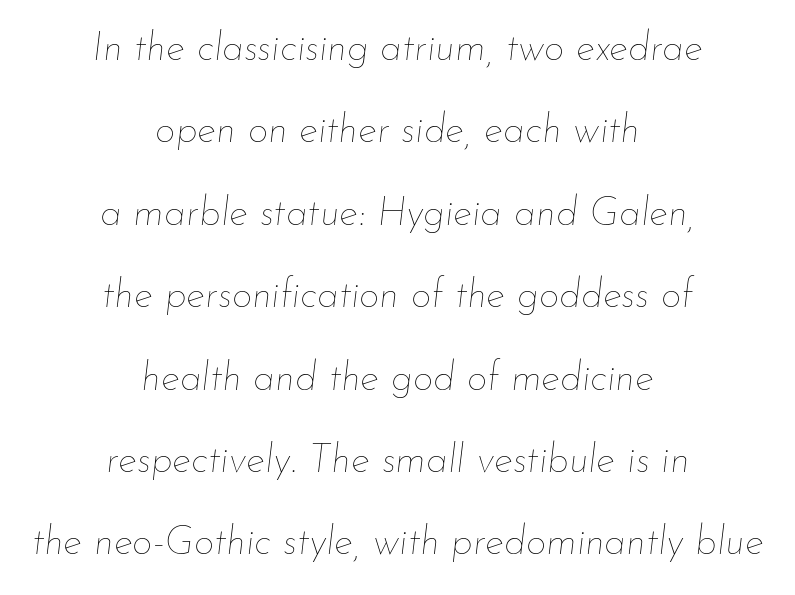
The image shows 40 px thin type, italic (leaning right); set centered, loose line spacing (2.06x), normal letter spacing, not underlined; low stroke contrast and a small x-height.
